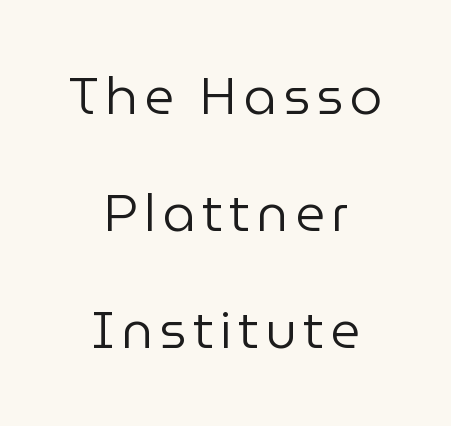
The image shows 52 px regular-weight sans-serif type, upright; set centered, loose line spacing (2.25x), not underlined; low stroke contrast and a medium x-height.
